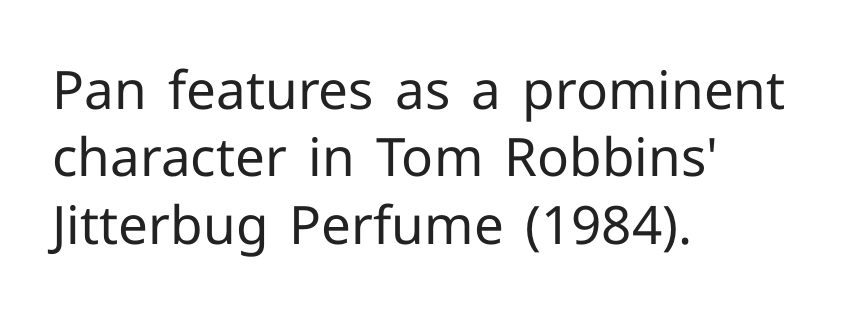
The image shows 53 px regular-weight sans-serif type, upright; set left-aligned, normal line spacing (1.27x), normal letter spacing, not underlined; low stroke contrast and a medium x-height.
